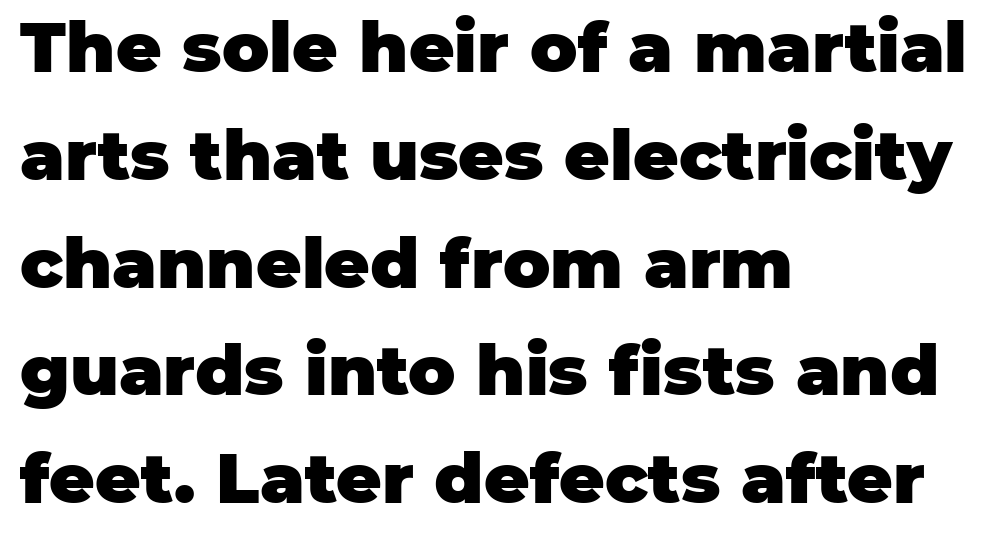
The image shows 70 px heavy sans-serif type, upright; set left-aligned, normal line spacing (1.54x), normal letter spacing, not underlined; low stroke contrast and a large x-height.
